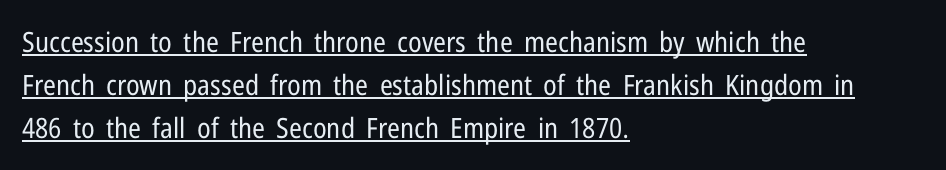
Q: Is the text bold? A: No.
Q: Is the text italic (slanted)? A: No, it is upright.
Q: Is the typeface a serif or a sans-serif typeface? A: Sans-serif.
Q: Is the text underlined? A: Yes.
Q: How is the paragraph aligned? A: Left-aligned.
Q: Is the spacing between letters normal or unusually wide? A: Normal.
Q: Is the spacing between lines tight, normal or loose? A: Normal.
Q: Width (condensed, normal, or wide)? A: Condensed.
Q: Stroke contrast? A: Low.
Q: x-height? A: Medium.
Q: Monospaced? A: No.
